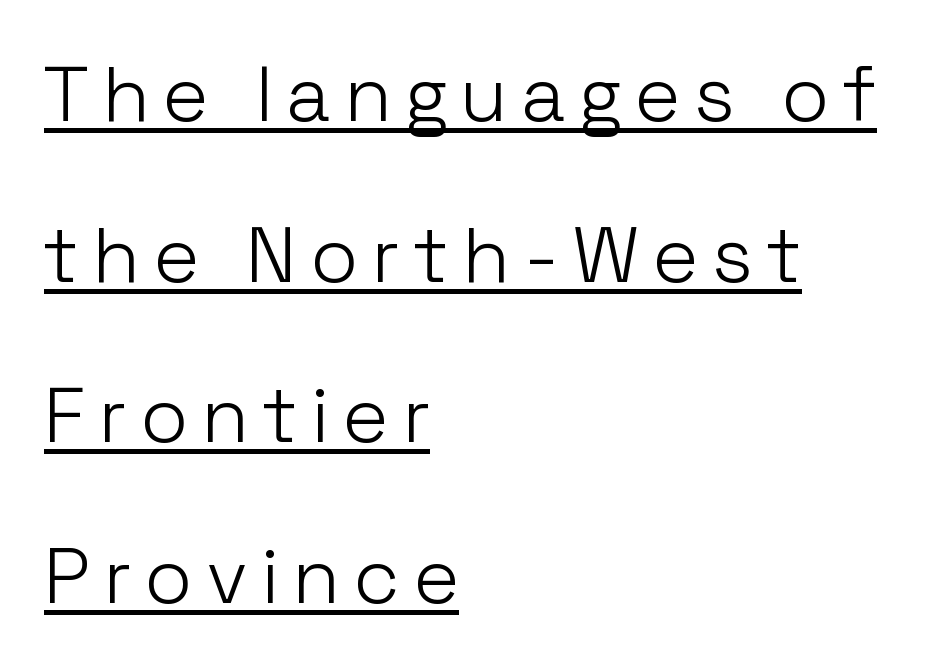
Q: Is the text bold? A: No.
Q: Is the text italic (slanted)? A: No, it is upright.
Q: Is the typeface a serif or a sans-serif typeface? A: Sans-serif.
Q: Is the text underlined? A: Yes.
Q: How is the paragraph aligned? A: Left-aligned.
Q: Is the spacing between lines tight, normal or loose? A: Loose.
Q: Width (condensed, normal, or wide)? A: Normal.
Q: Stroke contrast? A: Low.
Q: x-height? A: Medium.
Q: Monospaced? A: No.
